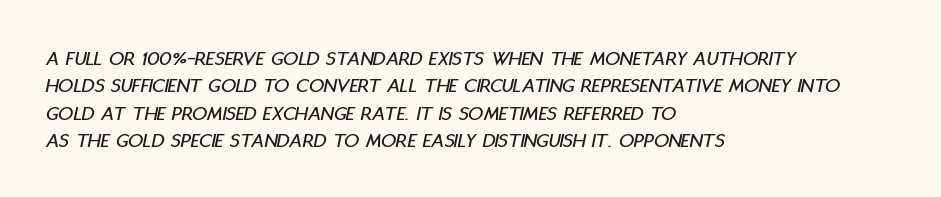
Q: Is the text italic (slanted)? A: Yes, it leans right by about 11 degrees.
Q: Is the text underlined? A: No.
Q: How is the paragraph aligned? A: Left-aligned.
Q: Is the spacing between letters normal or unusually wide? A: Normal.
Q: Is the spacing between lines tight, normal or loose? A: Normal.
